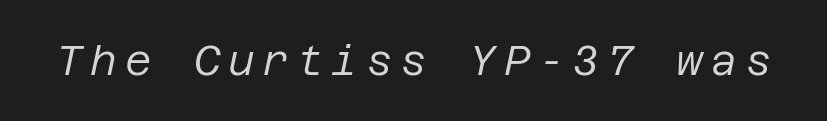
{"italic": "yes", "lean": "right", "slant_degrees": 12, "bold": "no", "weight": "regular", "width": "normal", "stroke_contrast": "low", "x_height": "large", "underline": "no", "glyph_px": 41}
